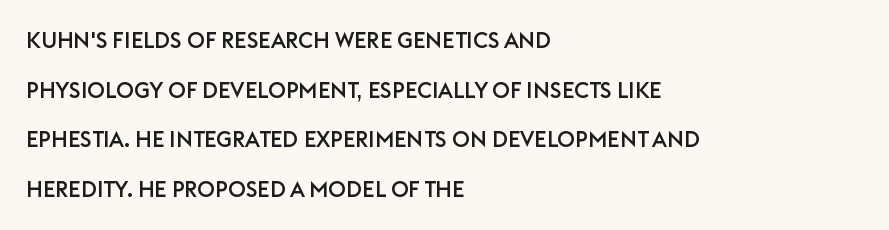
The image shows 22 px text type, upright; set left-aligned, loose line spacing (2.26x), normal letter spacing, not underlined.
